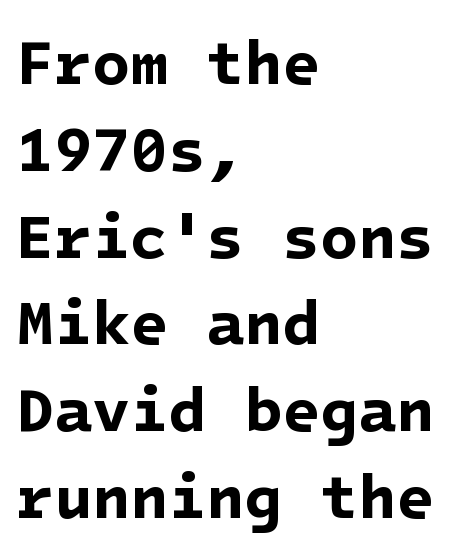
The image shows 62 px bold sans-serif type; set left-aligned, normal line spacing (1.4x), normal letter spacing, not underlined; low stroke contrast and a medium x-height.
